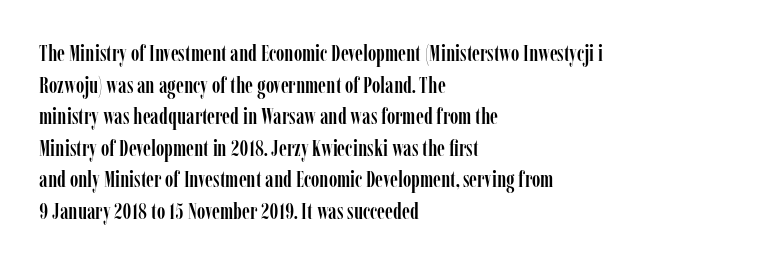
{"italic": "no", "underline": "no", "align": "left", "line_spacing": "normal", "line_spacing_ratio": 1.37, "letter_spacing": "normal", "letter_spacing_em": 0.0, "glyph_px": 23}
